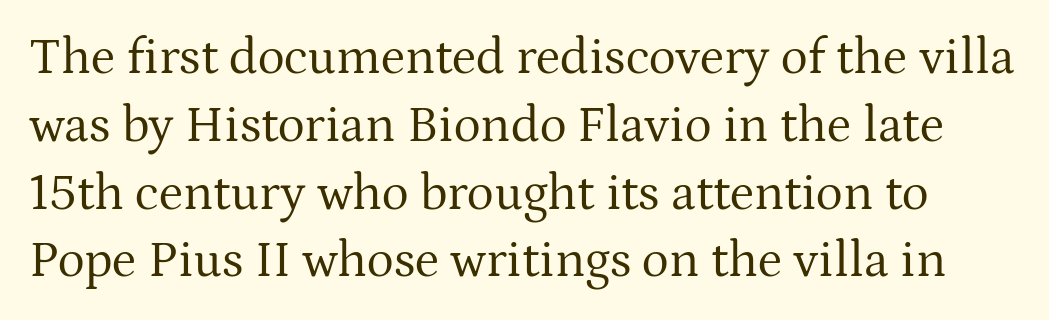
Caption: standard tracking, unaltered. A typesetter would call this leading conventional body-copy spacing. Is this a fixed-width face? No — the glyphs have proportional, varying widths. When letters stand straight like this, we call the style roman or upright. Observe the serifs anchoring each vertical stroke in this sample.
